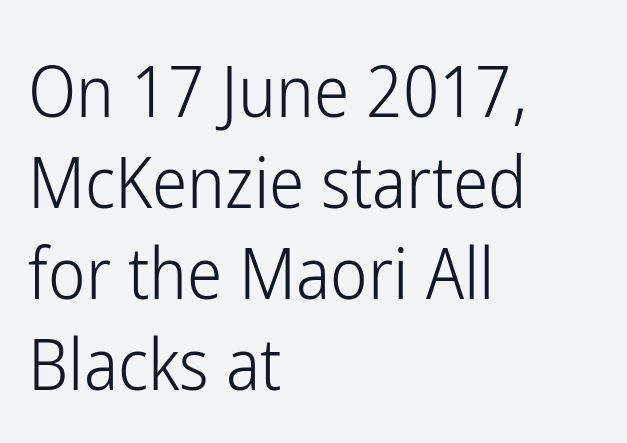
Q: Is the text bold? A: No.
Q: Is the text italic (slanted)? A: No, it is upright.
Q: Is the typeface a serif or a sans-serif typeface? A: Sans-serif.
Q: Is the text underlined? A: No.
Q: How is the paragraph aligned? A: Left-aligned.
Q: Is the spacing between letters normal or unusually wide? A: Normal.
Q: Is the spacing between lines tight, normal or loose? A: Normal.
Q: Width (condensed, normal, or wide)? A: Condensed.
Q: Stroke contrast? A: Low.
Q: x-height? A: Medium.
Q: Monospaced? A: No.
